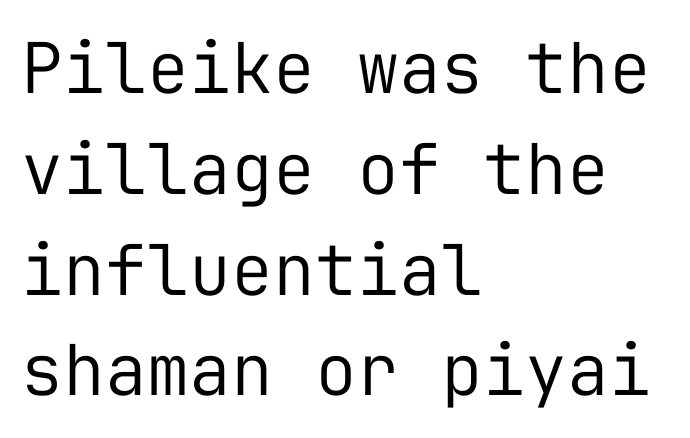
The image shows 70 px regular-weight sans-serif type, upright, monospaced; set left-aligned, normal line spacing (1.44x), normal letter spacing, not underlined; low stroke contrast and a medium x-height.
